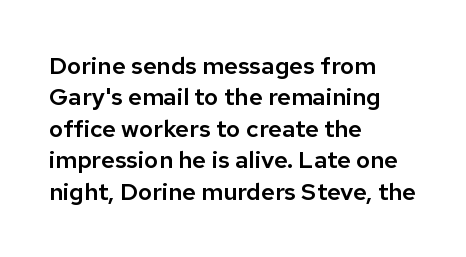
{"italic": "no", "underline": "no", "align": "left", "line_spacing": "normal", "line_spacing_ratio": 1.31, "letter_spacing": "normal", "letter_spacing_em": 0.0, "glyph_px": 24}
